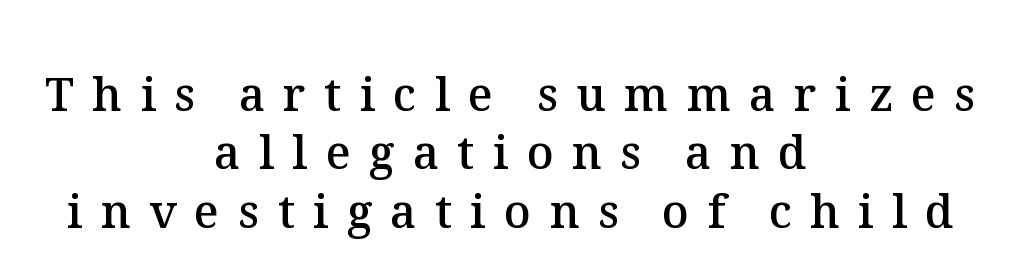
The image shows 46 px semibold type, upright; set centered, normal line spacing (1.27x), unusually wide letter spacing (+0.4 em), not underlined; medium stroke contrast and a medium x-height.
